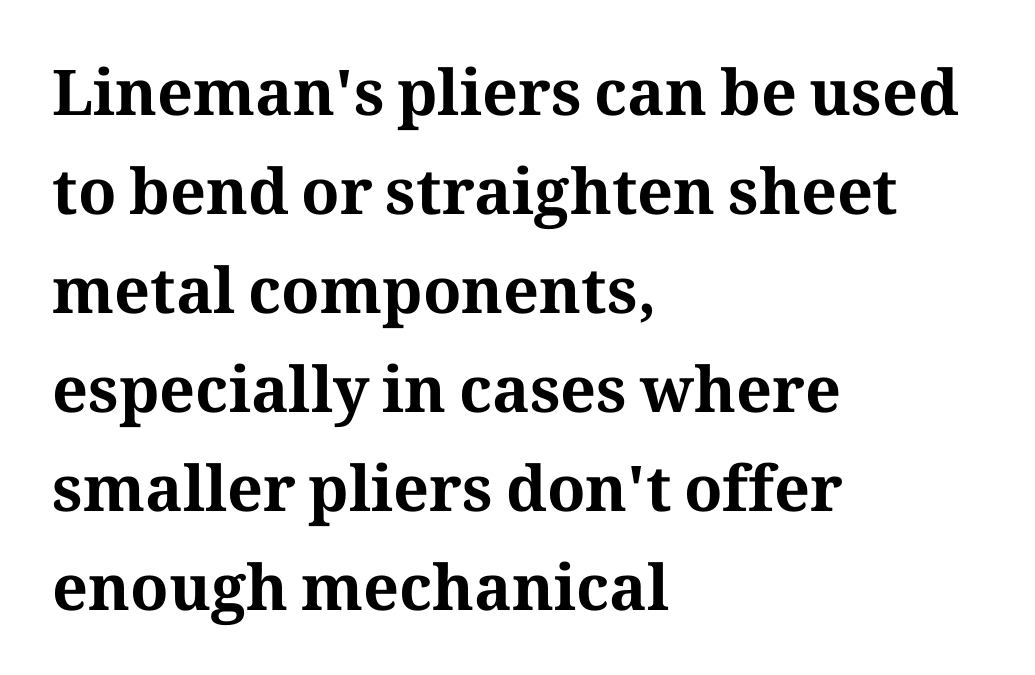
Q: Is the text bold? A: Yes.
Q: Is the text italic (slanted)? A: No, it is upright.
Q: Is the typeface a serif or a sans-serif typeface? A: Serif.
Q: Is the text underlined? A: No.
Q: How is the paragraph aligned? A: Left-aligned.
Q: Is the spacing between letters normal or unusually wide? A: Normal.
Q: Is the spacing between lines tight, normal or loose? A: Normal.
Q: Width (condensed, normal, or wide)? A: Normal.
Q: Stroke contrast? A: Medium.
Q: x-height? A: Medium.
Q: Monospaced? A: No.
